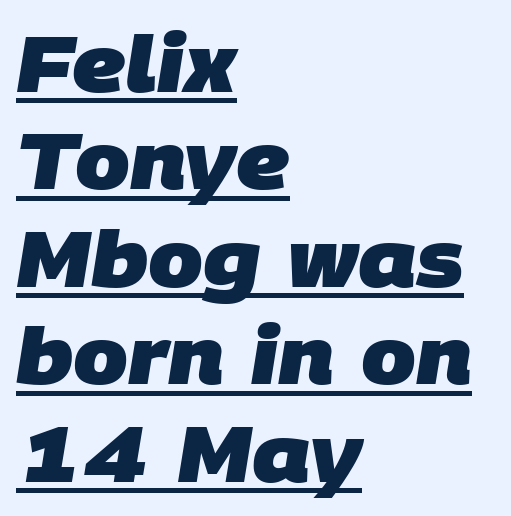
The image shows 78 px heavy sans-serif type; set left-aligned, normal line spacing (1.25x), normal letter spacing, underlined; low stroke contrast and a large x-height.
